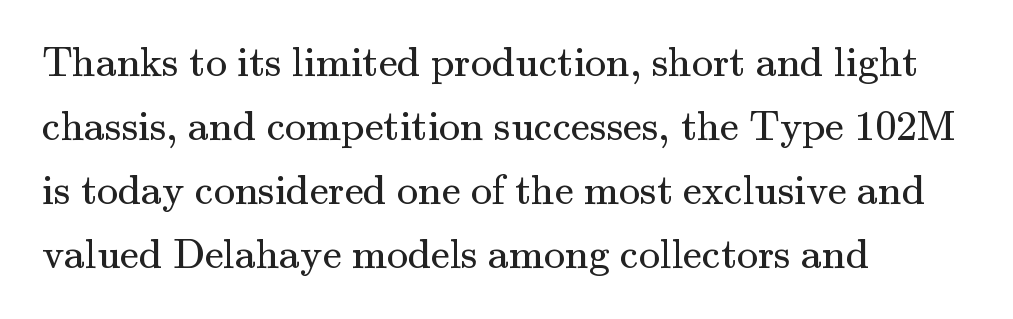
{"serif": "yes", "italic": "no", "bold": "no", "weight": "regular", "width": "normal", "stroke_contrast": "medium", "x_height": "small", "monospaced": "no", "underline": "no", "align": "left", "line_spacing": "normal", "line_spacing_ratio": 1.52, "letter_spacing": "normal", "letter_spacing_em": 0.0, "glyph_px": 42}
